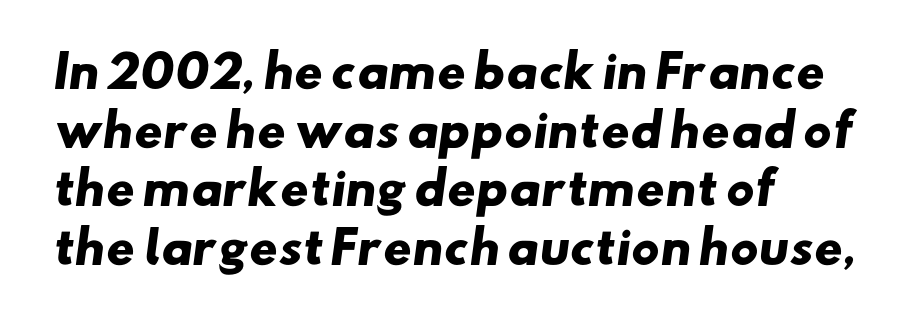
The image shows 44 px heavy, wide sans-serif type; set left-aligned, normal line spacing (1.33x), normal letter spacing, not underlined; low stroke contrast and a small x-height.
